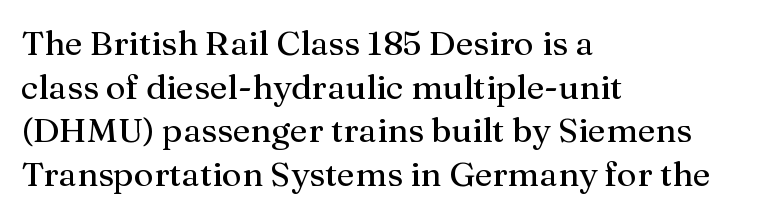
{"serif": "yes", "italic": "no", "width": "normal", "stroke_contrast": "medium", "x_height": "medium", "monospaced": "no", "underline": "no", "align": "left", "line_spacing": "normal", "line_spacing_ratio": 1.28, "letter_spacing": "normal", "letter_spacing_em": 0.0, "glyph_px": 34}
